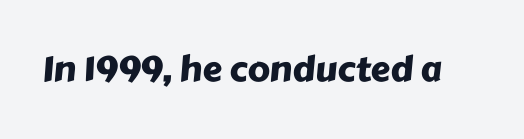
The letters advance in unequal steps, a hallmark of proportional type. Nobody drew a line under any word here. Glyph-to-glyph distance matches everyday printed text. The font family rendered here belongs to the sans-serif group.
